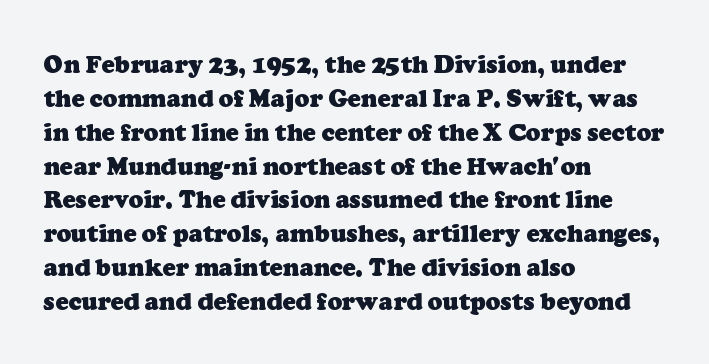
The image shows 24 px bold type; set left-aligned, normal line spacing (1.41x), normal letter spacing, not underlined.
